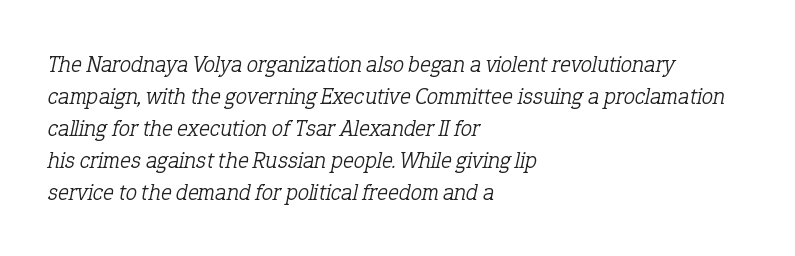
These lines stack with their left ends in a neat column. Think standard paragraph weight, or any step lighter than that. Here the glyphs are tracked normally, forming tight word shapes. This rendering features lettering with no underline. Notice how descenders clear the ascenders below comfortably — that's standard leading. The text carries the slant typical of an italic or oblique font.
